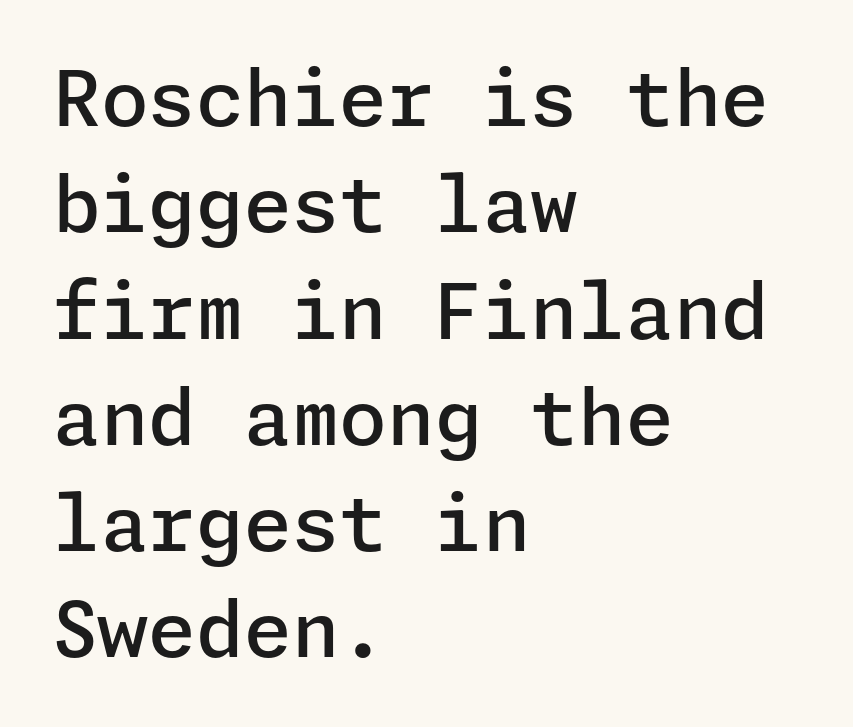
The image shows 77 px semibold sans-serif type, upright; set left-aligned, normal line spacing (1.38x), normal letter spacing, not underlined; low stroke contrast and a medium x-height.
